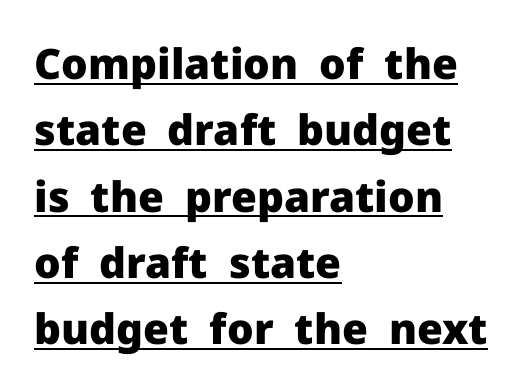
{"serif": "no", "italic": "no", "bold": "yes", "weight": "heavy", "width": "normal", "stroke_contrast": "low", "x_height": "medium", "monospaced": "no", "underline": "yes", "align": "left", "line_spacing": "normal", "line_spacing_ratio": 1.58, "letter_spacing": "normal", "letter_spacing_em": 0.0, "glyph_px": 42}
